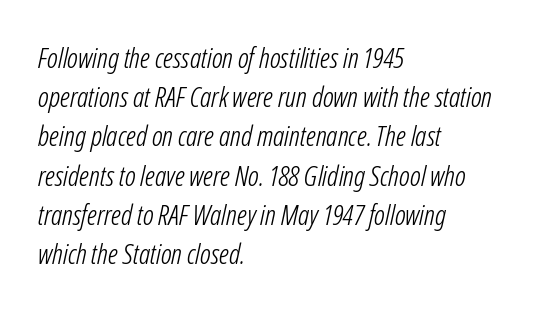
The face used here is proportionally spaced, like ordinary book or web type. The passage shown is not underscored anywhere. An italicized treatment has been applied to the whole sample. Letter spacing: default. Baseline-to-baseline distance is the conventional proportion of letter height.
